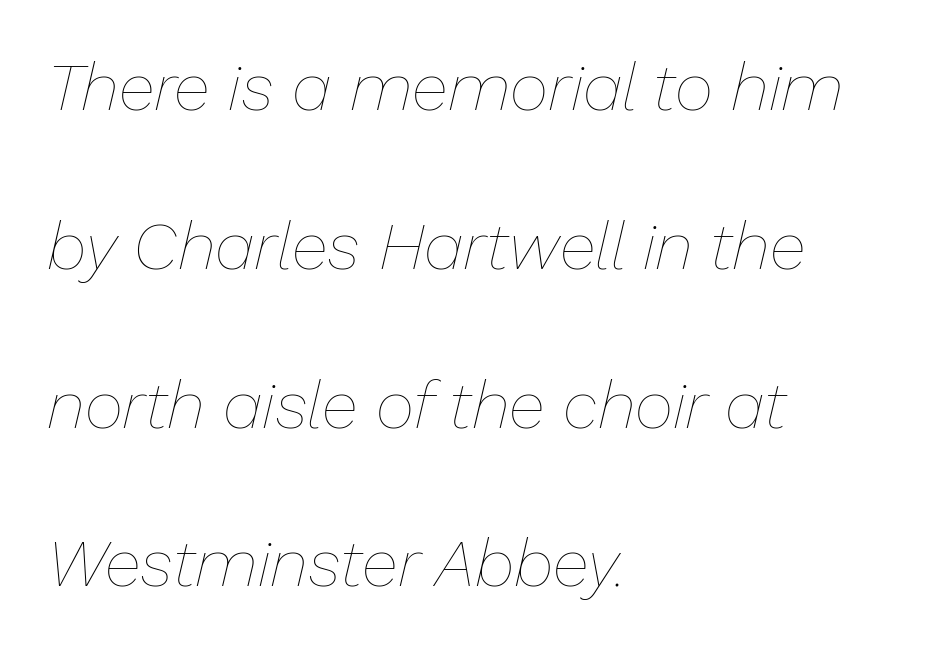
The image shows 67 px thin type, italic (leaning right); set left-aligned, loose line spacing (2.37x), normal letter spacing, not underlined; low stroke contrast and a medium x-height.
